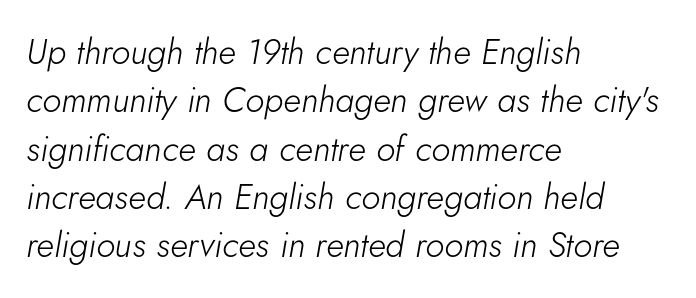
The image shows 35 px light type, italic (leaning right); set left-aligned, normal line spacing (1.38x), normal letter spacing, not underlined; low stroke contrast and a small x-height.
